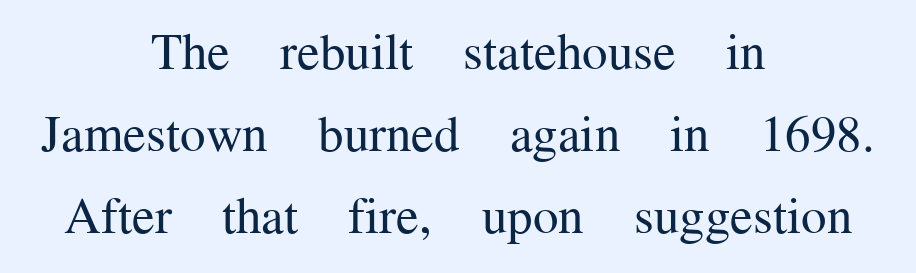
A student would call this center alignment; a typographer would say set centered. The lettering holds an erect, upright posture throughout. Heaviness? Minimal to ordinary, like unemphasized prose. The font family rendered here belongs to the serif group.
